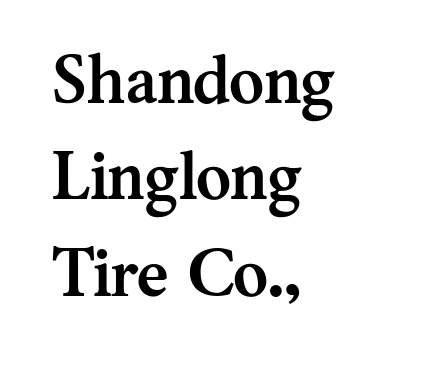
Does the copy run flush right? No — it runs flush left. Looks like regular typesetting: each glyph gets only the width it needs. Italic? Not at all — the glyphs are vertical. The glyphs have the mass of a bold cut. Descenders are the only things crossing below the line. Compared with typical paragraphs, the rows here are spaced about the same.
